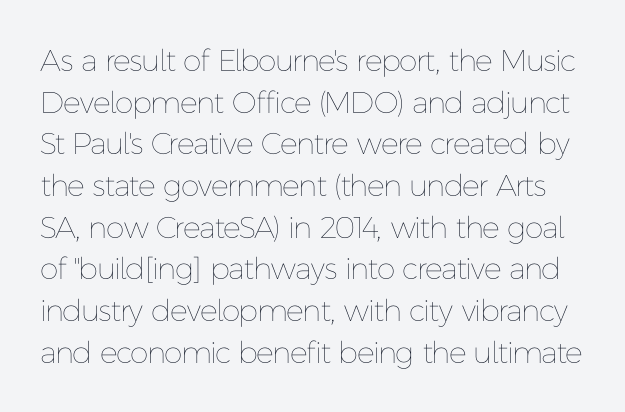
Q: Is the text bold? A: No.
Q: Is the text italic (slanted)? A: No, it is upright.
Q: Is the text underlined? A: No.
Q: Is the spacing between letters normal or unusually wide? A: Normal.
Q: Is the spacing between lines tight, normal or loose? A: Normal.
Q: Width (condensed, normal, or wide)? A: Normal.
Q: Stroke contrast? A: Low.
Q: x-height? A: Medium.
Q: Monospaced? A: No.
